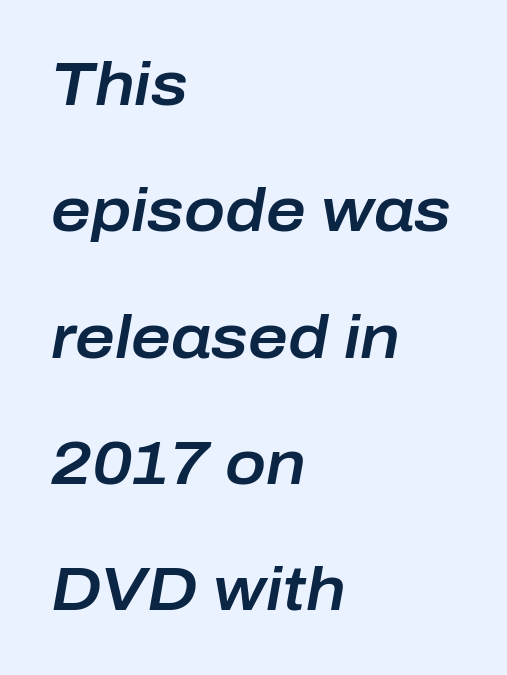
{"italic": "yes", "lean": "right", "slant_degrees": 10, "width": "normal", "stroke_contrast": "low", "x_height": "medium", "monospaced": "no", "underline": "no", "align": "left", "line_spacing": "loose", "line_spacing_ratio": 2.07, "letter_spacing": "normal", "letter_spacing_em": 0.0, "glyph_px": 61}
